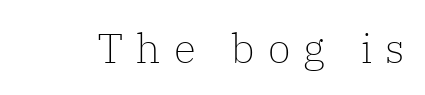
Q: Is the text bold? A: No.
Q: Is the text italic (slanted)? A: No, it is upright.
Q: Is the typeface a serif or a sans-serif typeface? A: Serif.
Q: Is the text underlined? A: No.
Q: Is the spacing between letters normal or unusually wide? A: Unusually wide.
Q: Width (condensed, normal, or wide)? A: Normal.
Q: Stroke contrast? A: Low.
Q: x-height? A: Medium.
Q: Monospaced? A: No.
